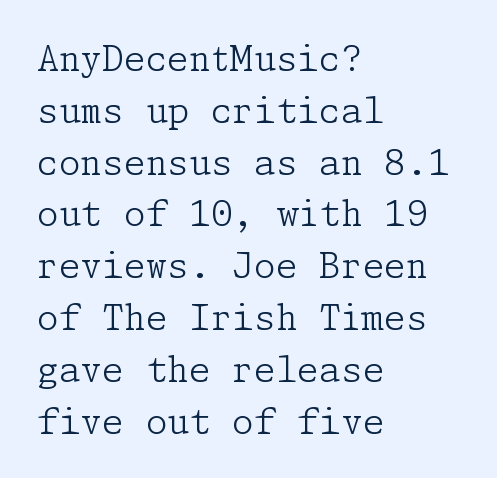
{"serif": "yes", "italic": "no", "bold": "no", "weight": "light", "width": "normal", "stroke_contrast": "low", "x_height": "medium", "underline": "no", "align": "left", "line_spacing": "normal", "line_spacing_ratio": 1.48, "letter_spacing": "normal", "letter_spacing_em": 0.0, "glyph_px": 35}
